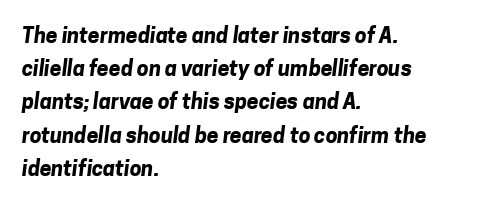
Q: Is the text bold? A: Yes.
Q: Is the text underlined? A: No.
Q: How is the paragraph aligned? A: Left-aligned.
Q: Is the spacing between letters normal or unusually wide? A: Normal.
Q: Is the spacing between lines tight, normal or loose? A: Normal.
